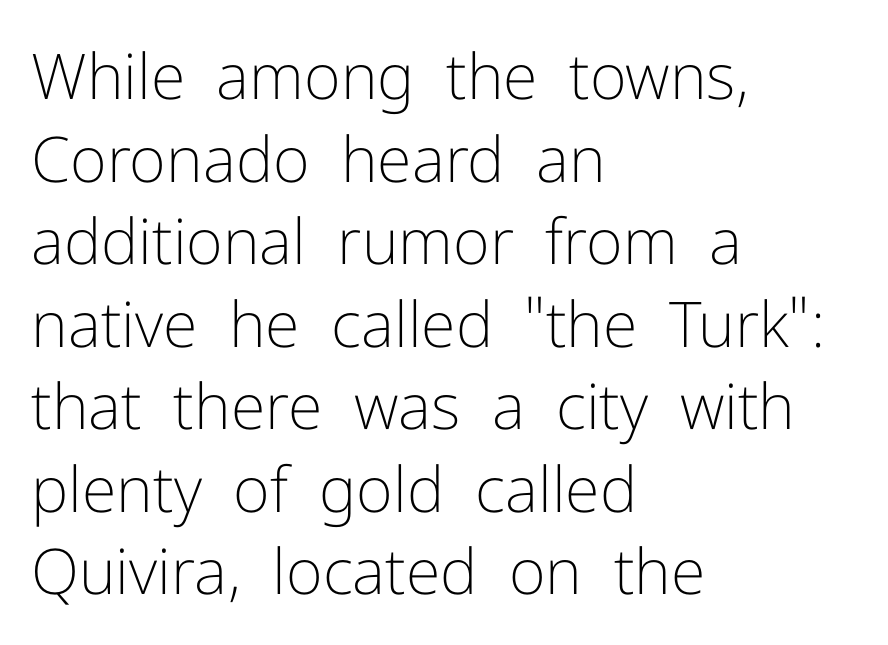
Proportional: the letters do not fall into vertical columns. Which margin do the lines hug? The left one — the right edge is uneven. This block has exactly the height ordinary leading produces. The typeface has the unassuming heft of standard copy or less. Tracking here is standard; glyphs follow each other at the usual distance. This sample uses an upright cut, with every glyph sitting square on the baseline.
